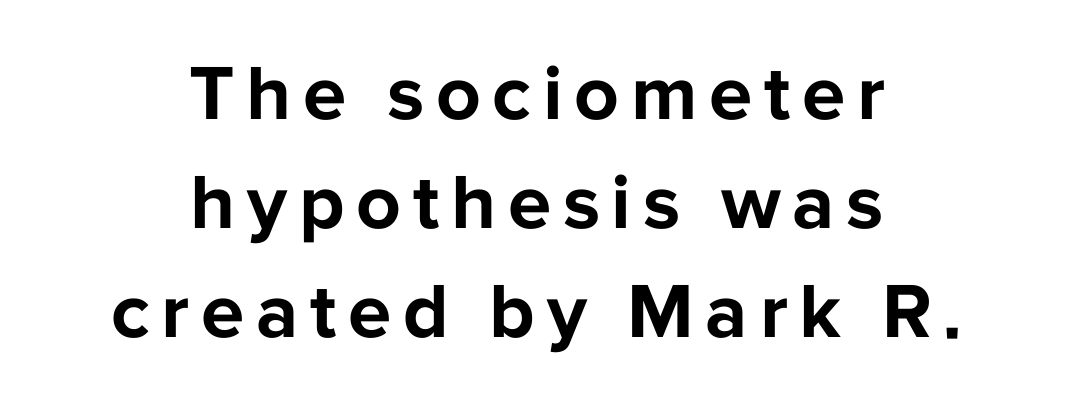
Q: Is the text bold? A: Yes.
Q: Is the text italic (slanted)? A: No, it is upright.
Q: Is the typeface a serif or a sans-serif typeface? A: Sans-serif.
Q: Is the text underlined? A: No.
Q: How is the paragraph aligned? A: Centered.
Q: Is the spacing between lines tight, normal or loose? A: Normal.
Q: Width (condensed, normal, or wide)? A: Normal.
Q: Stroke contrast? A: Low.
Q: x-height? A: Medium.
Q: Monospaced? A: No.
